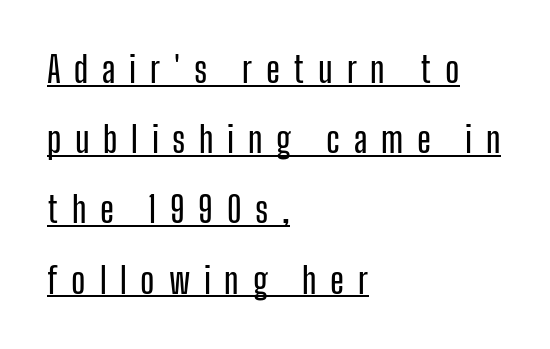
{"serif": "no", "italic": "no", "width": "condensed", "stroke_contrast": "low", "x_height": "medium", "monospaced": "no", "underline": "yes", "align": "left", "line_spacing": "loose", "line_spacing_ratio": 1.95, "letter_spacing": "wide", "letter_spacing_em": 0.38, "glyph_px": 36}
